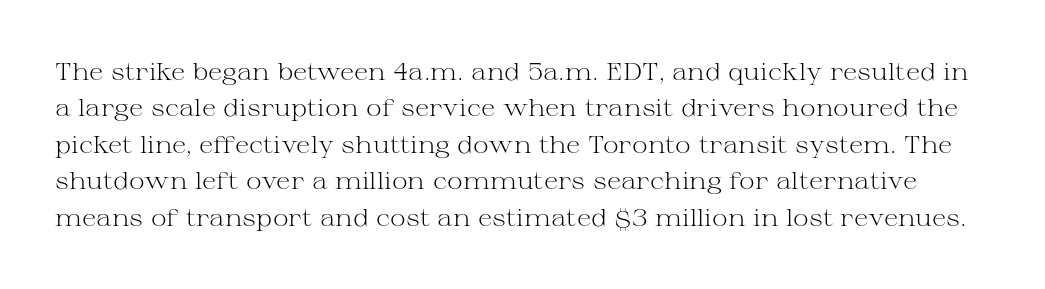
The image shows 24 px text type, upright; set normal line spacing (1.52x), normal letter spacing, not underlined.
